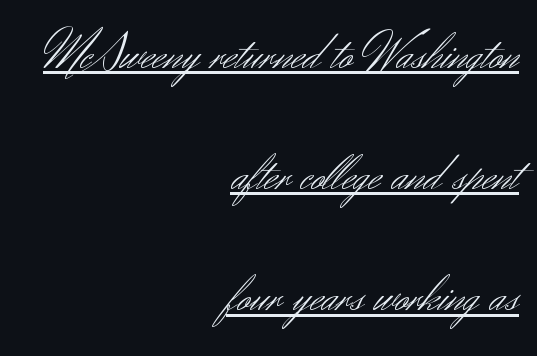
The image shows 52 px light sans-serif type; set right-aligned, loose line spacing (2.33x), normal letter spacing, underlined; medium stroke contrast and a small x-height.
